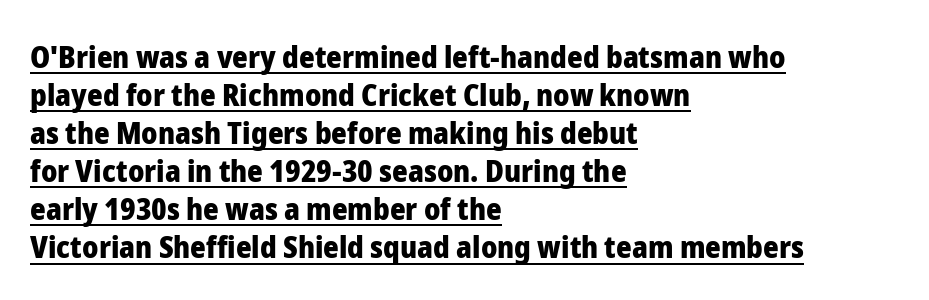
Q: Is the text bold? A: Yes.
Q: Is the text italic (slanted)? A: No, it is upright.
Q: Is the typeface a serif or a sans-serif typeface? A: Sans-serif.
Q: Is the text underlined? A: Yes.
Q: How is the paragraph aligned? A: Left-aligned.
Q: Is the spacing between letters normal or unusually wide? A: Normal.
Q: Is the spacing between lines tight, normal or loose? A: Normal.
Q: Width (condensed, normal, or wide)? A: Normal.
Q: Stroke contrast? A: Low.
Q: x-height? A: Medium.
Q: Monospaced? A: No.
